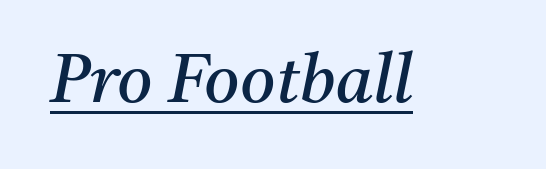
The image shows 68 px regular-weight serif type, italic (leaning right); set normal letter spacing, underlined; medium stroke contrast and a medium x-height.
